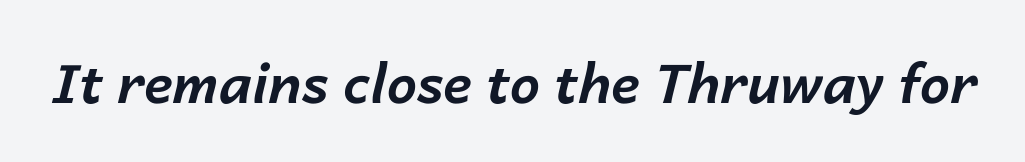
{"italic": "yes", "lean": "right", "slant_degrees": 14, "bold": "yes", "weight": "bold", "width": "normal", "stroke_contrast": "low", "x_height": "medium", "monospaced": "no", "underline": "no", "letter_spacing": "normal", "letter_spacing_em": 0.0, "glyph_px": 54}
